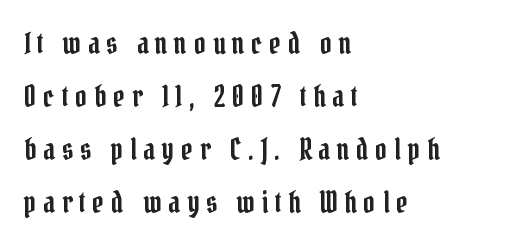
{"serif": "yes", "italic": "no", "width": "condensed", "stroke_contrast": "low", "x_height": "medium", "monospaced": "no", "underline": "no", "align": "left", "line_spacing_ratio": 1.83, "letter_spacing": "wide", "letter_spacing_em": 0.23, "glyph_px": 29}
